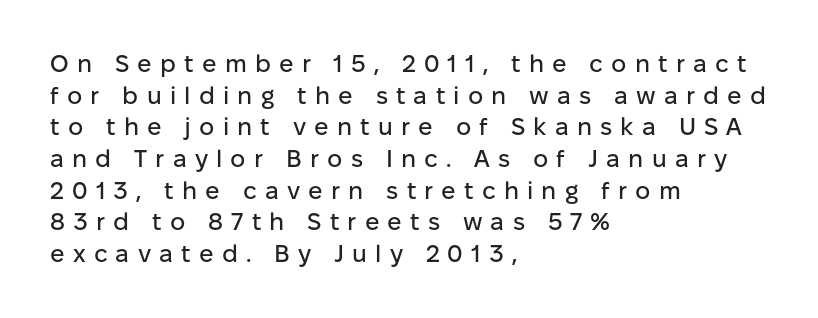
{"italic": "no", "underline": "no", "align": "left", "line_spacing": "normal", "line_spacing_ratio": 1.32, "letter_spacing": "wide", "letter_spacing_em": 0.34, "glyph_px": 24}
